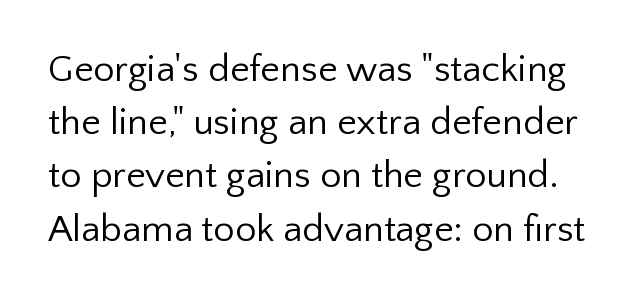
{"serif": "no", "italic": "no", "bold": "no", "weight": "regular", "width": "normal", "stroke_contrast": "low", "x_height": "medium", "monospaced": "no", "underline": "no", "line_spacing": "normal", "line_spacing_ratio": 1.4, "letter_spacing": "normal", "letter_spacing_em": 0.0, "glyph_px": 38}
